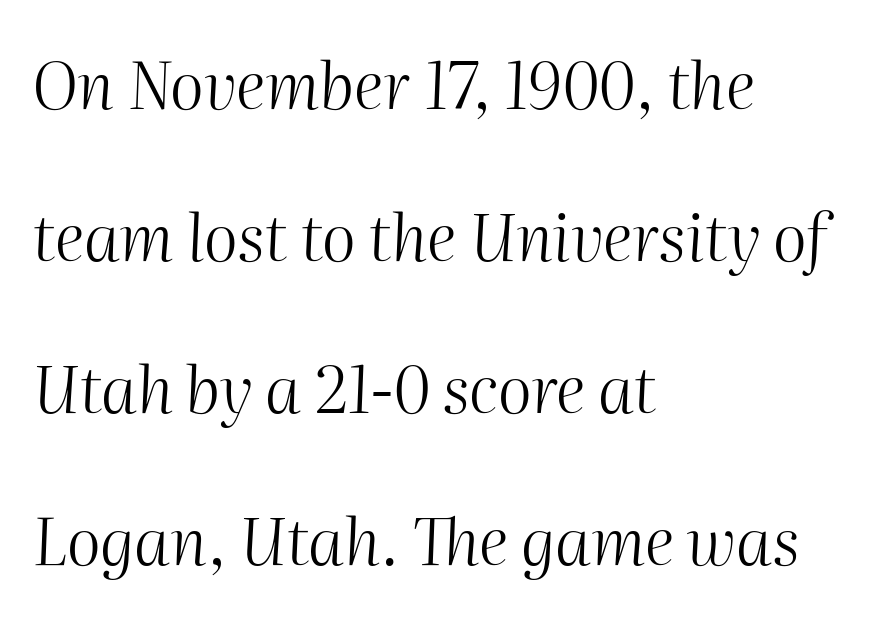
The image shows 65 px light type, italic (leaning right); set left-aligned, loose line spacing (2.34x), normal letter spacing, not underlined; medium stroke contrast and a medium x-height.
